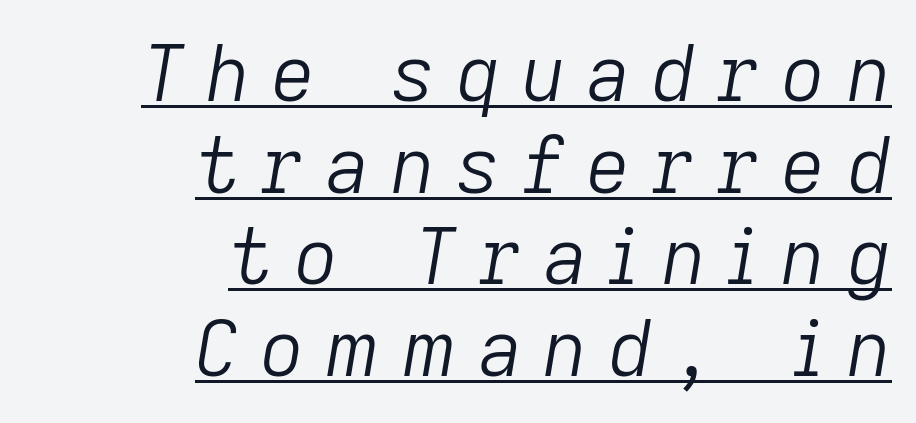
{"italic": "yes", "lean": "right", "slant_degrees": 9, "bold": "no", "weight": "light", "width": "normal", "stroke_contrast": "low", "x_height": "medium", "monospaced": "no", "underline": "yes", "align": "right", "line_spacing_ratio": 1.19, "letter_spacing": "wide", "letter_spacing_em": 0.27, "glyph_px": 77}
